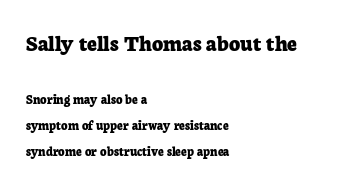
The image shows 24 px bold type, upright; set left-aligned, line spacing 1.84x, normal letter spacing, not underlined; the first (top) block is 1.71x larger.
